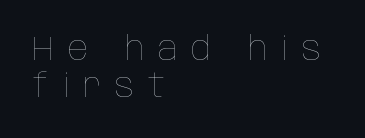
The image shows 33 px thin, condensed type, upright; set left-aligned, tight line spacing (1.11x), unusually wide letter spacing (+0.42 em), not underlined; low stroke contrast and a large x-height.
